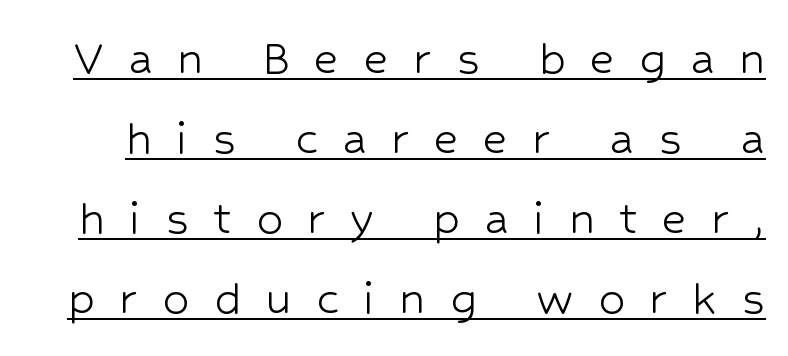
Q: Is the text bold? A: No.
Q: Is the text italic (slanted)? A: No, it is upright.
Q: Is the typeface a serif or a sans-serif typeface? A: Sans-serif.
Q: Is the text underlined? A: Yes.
Q: Is the spacing between letters normal or unusually wide? A: Unusually wide.
Q: Is the spacing between lines tight, normal or loose? A: Normal.
Q: Width (condensed, normal, or wide)? A: Normal.
Q: Stroke contrast? A: Low.
Q: x-height? A: Medium.
Q: Monospaced? A: No.
